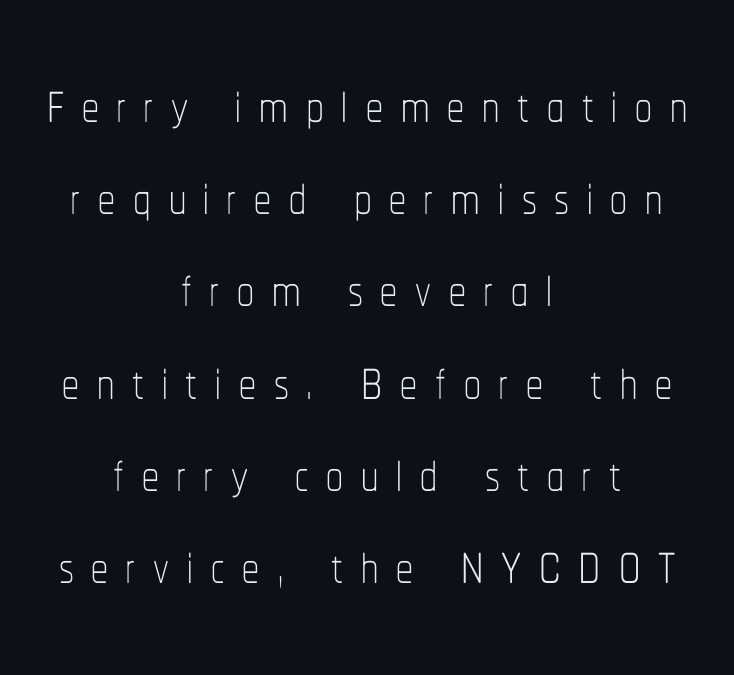
The lettering holds an erect, upright posture throughout. A typesetter would call this proportional, since set widths differ per character. Is this a heavy cut? Hardly; it is regular or lighter. The passage is arranged like a title page — every line centered. Spacing between characters has been opened up far beyond the box default. The baseline area is clear.
